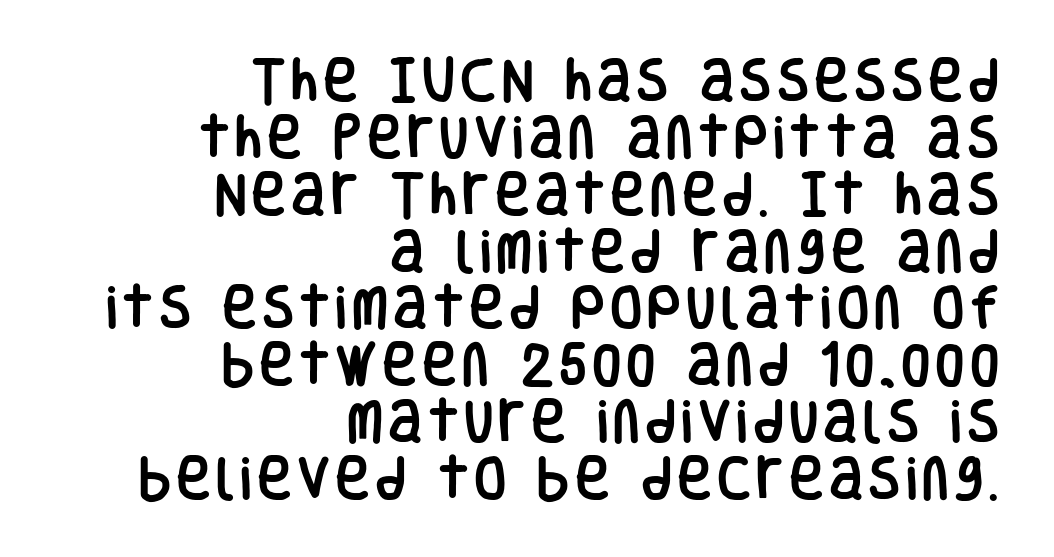
{"serif": "no", "italic": "no", "width": "condensed", "stroke_contrast": "low", "x_height": "large", "monospaced": "no", "underline": "no", "align": "right", "line_spacing_ratio": 1.21, "glyph_px": 47}
